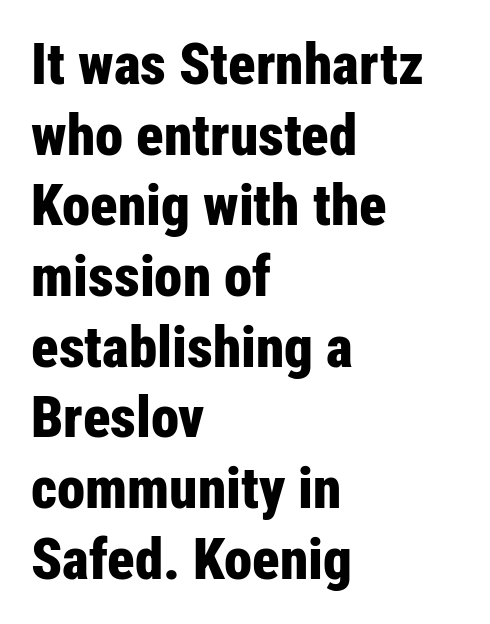
Posture: straight, roman, zero tilt. Reading down the block, your eye returns to a fixed left position each line. The letters advance in unequal steps, a hallmark of proportional type. The rendering keeps characters at their native spacing. Quick note: underline off.
